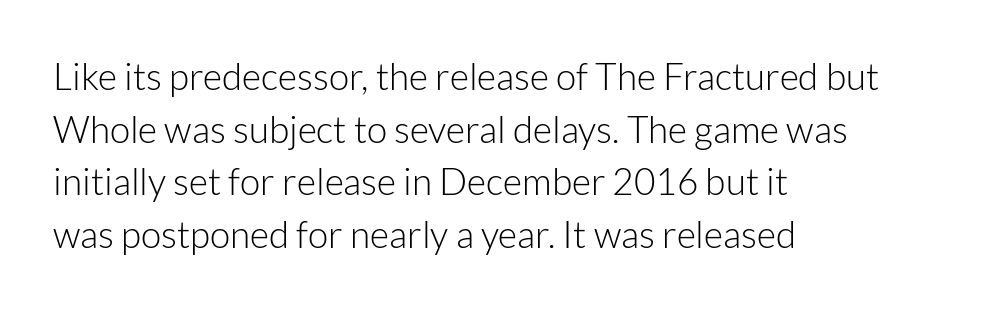
{"serif": "no", "italic": "no", "bold": "no", "weight": "light", "width": "normal", "stroke_contrast": "low", "x_height": "medium", "monospaced": "no", "underline": "no", "align": "left", "line_spacing": "normal", "line_spacing_ratio": 1.42, "letter_spacing": "normal", "letter_spacing_em": 0.0, "glyph_px": 37}
